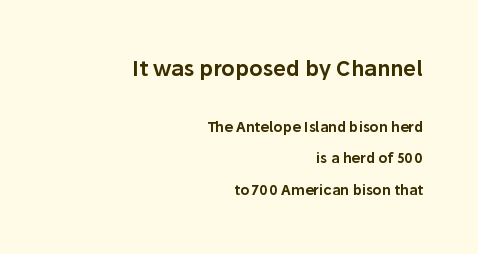
Q: Is the text italic (slanted)? A: No, it is upright.
Q: Is the text underlined? A: No.
Q: How is the paragraph aligned? A: Right-aligned.
Q: Is the spacing between letters normal or unusually wide? A: Normal.
Q: Is the spacing between lines tight, normal or loose? A: Loose.
Q: Which block of text is set in a larger size, the first (top) or the second (bottom)? A: The first (top) one.
